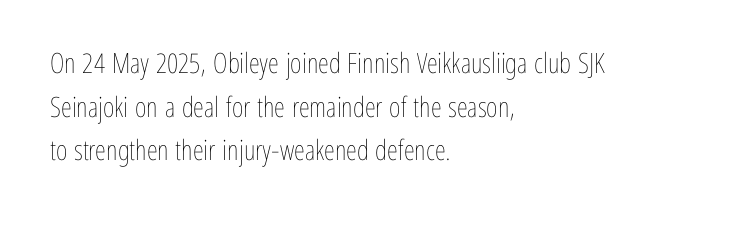
A classic flush-left, rag-right setting is used for this passage. Italic: no, the glyphs are upright roman. The face used here is proportionally spaced, like ordinary book or web type. Any mark beneath the type? The region is blank. Weight: in the light-to-regular range.
